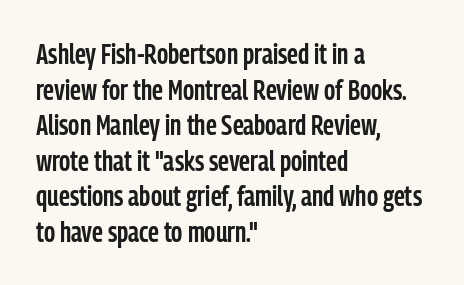
Q: Is the text bold? A: Semi-bold.
Q: Is the text italic (slanted)? A: No, it is upright.
Q: Is the typeface a serif or a sans-serif typeface? A: Sans-serif.
Q: Is the text underlined? A: No.
Q: How is the paragraph aligned? A: Left-aligned.
Q: Is the spacing between letters normal or unusually wide? A: Normal.
Q: Is the spacing between lines tight, normal or loose? A: Normal.
Q: Width (condensed, normal, or wide)? A: Condensed.
Q: Stroke contrast? A: Low.
Q: x-height? A: Medium.
Q: Monospaced? A: No.
